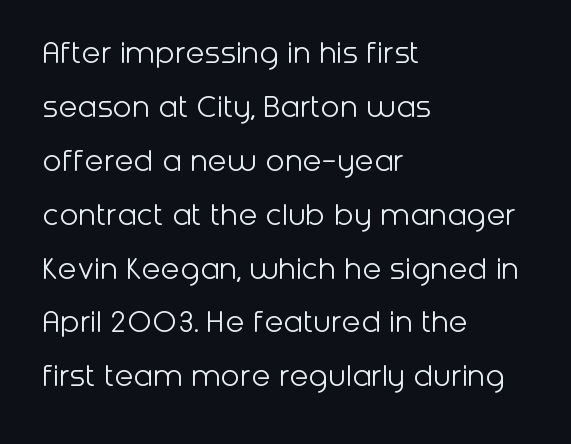
{"serif": "no", "italic": "no", "bold": "no", "weight": "light", "width": "normal", "stroke_contrast": "low", "x_height": "medium", "monospaced": "no", "underline": "no", "align": "left", "line_spacing": "normal", "line_spacing_ratio": 1.54, "letter_spacing": "normal", "letter_spacing_em": 0.0, "glyph_px": 35}
